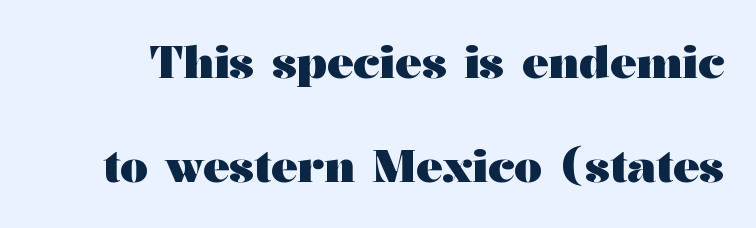
Q: Is the text bold? A: Yes.
Q: Is the text italic (slanted)? A: No, it is upright.
Q: Is the typeface a serif or a sans-serif typeface? A: Serif.
Q: Is the text underlined? A: No.
Q: Is the spacing between letters normal or unusually wide? A: Normal.
Q: Is the spacing between lines tight, normal or loose? A: Loose.
Q: Width (condensed, normal, or wide)? A: Wide.
Q: Stroke contrast? A: Medium.
Q: x-height? A: Medium.
Q: Monospaced? A: No.
